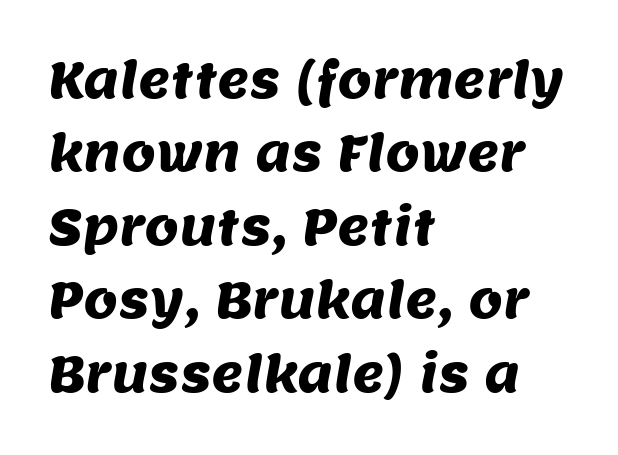
The image shows 49 px sans-serif type; set left-aligned, normal line spacing (1.5x), normal letter spacing, not underlined; medium stroke contrast and a large x-height.
